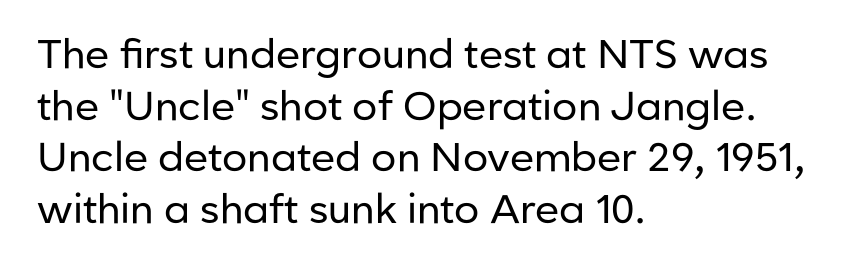
{"serif": "no", "italic": "no", "bold": "no", "weight": "regular", "width": "normal", "stroke_contrast": "low", "x_height": "medium", "monospaced": "no", "underline": "no", "align": "left", "line_spacing": "normal", "line_spacing_ratio": 1.29, "letter_spacing": "normal", "letter_spacing_em": 0.0, "glyph_px": 40}
